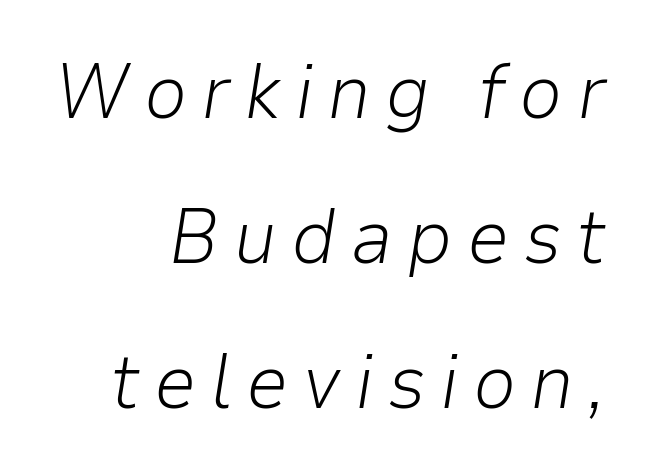
Q: Is the text bold? A: No.
Q: Is the text italic (slanted)? A: Yes, it leans right by about 9 degrees.
Q: Is the text underlined? A: No.
Q: How is the paragraph aligned? A: Right-aligned.
Q: Width (condensed, normal, or wide)? A: Normal.
Q: Stroke contrast? A: Low.
Q: x-height? A: Medium.
Q: Monospaced? A: No.
